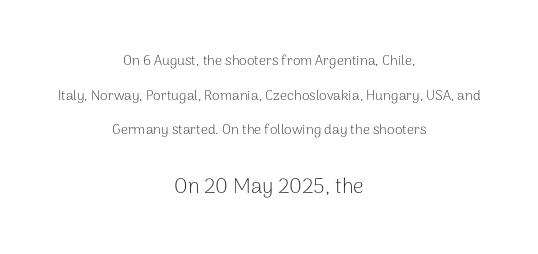
The image shows 21 px text type, upright; set centered, loose line spacing (2.48x), normal letter spacing, not underlined; the second (bottom) block is 1.5x larger.
